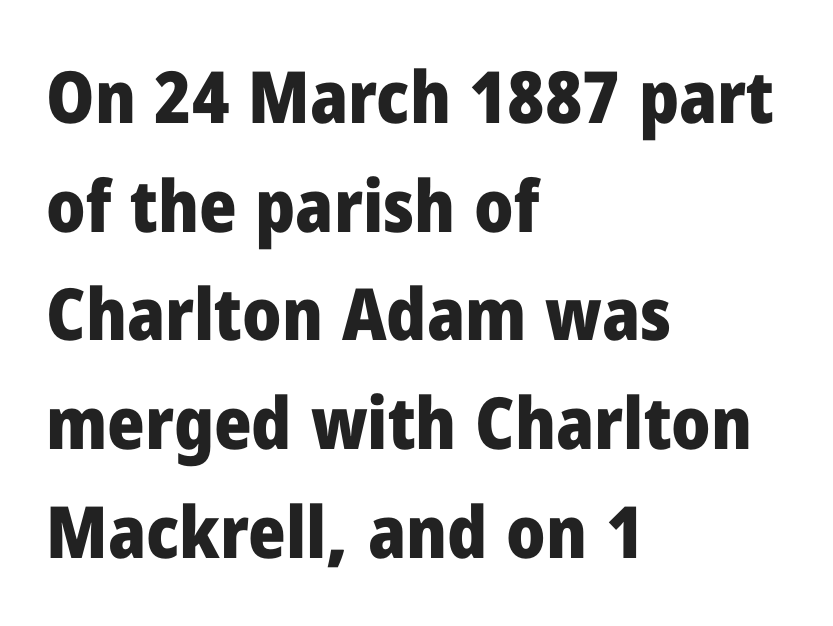
{"serif": "no", "italic": "no", "bold": "yes", "weight": "heavy", "width": "normal", "stroke_contrast": "low", "x_height": "medium", "monospaced": "no", "underline": "no", "align": "left", "line_spacing": "normal", "line_spacing_ratio": 1.51, "letter_spacing": "normal", "letter_spacing_em": 0.0, "glyph_px": 72}
